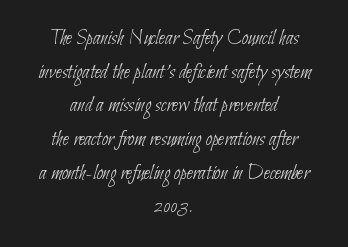
The face looks like a standard text weight, possibly lighter. Does extra space separate the letters? No, they use regular spacing. Words float on clear page, feet unadorned. Where is the straight margin? There isn't one; the lines are centered. A typesetter would call this leading conventional body-copy spacing.
